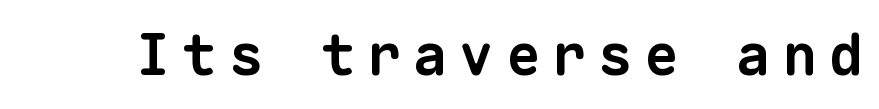
The rendering uses typewriter-style spacing with identical character cells. The specimen omits any rule beneath the text block's lines. A dark, heavy texture on the line: the type is bold. This rendering employs a face without finishing strokes, i.e., a sans-serif.
